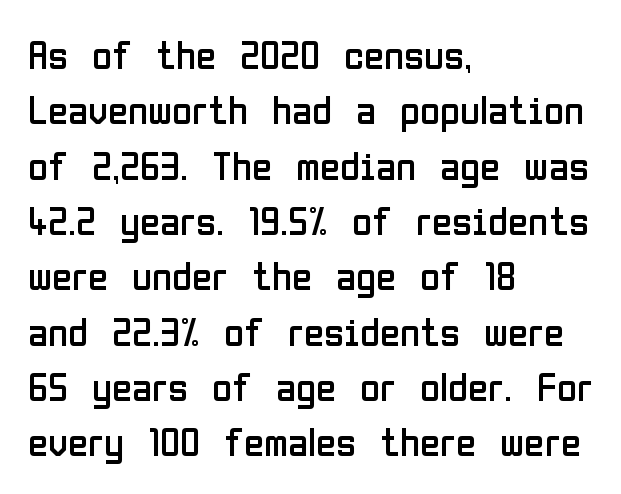
The image shows 41 px regular-weight, condensed sans-serif type, upright; set left-aligned, normal line spacing (1.35x), normal letter spacing, not underlined; low stroke contrast and a medium x-height.
